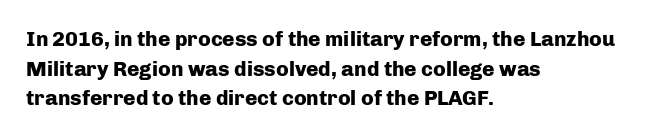
Q: Is the text bold? A: Yes.
Q: Is the text italic (slanted)? A: No, it is upright.
Q: Is the text underlined? A: No.
Q: How is the paragraph aligned? A: Left-aligned.
Q: Is the spacing between letters normal or unusually wide? A: Normal.
Q: Is the spacing between lines tight, normal or loose? A: Normal.
